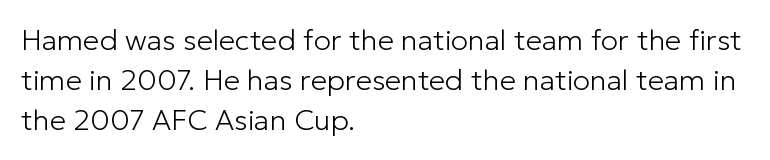
{"serif": "no", "italic": "no", "bold": "no", "weight": "light", "width": "normal", "stroke_contrast": "low", "x_height": "medium", "monospaced": "no", "underline": "no", "align": "left", "line_spacing": "normal", "line_spacing_ratio": 1.38, "letter_spacing": "normal", "letter_spacing_em": 0.0, "glyph_px": 29}
